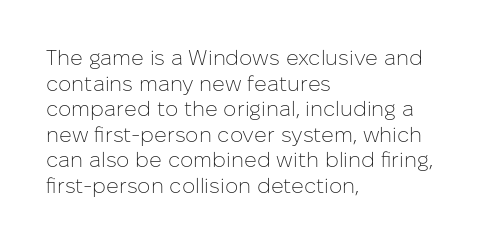
Q: Is the text bold? A: No.
Q: Is the text italic (slanted)? A: No, it is upright.
Q: Is the text underlined? A: No.
Q: How is the paragraph aligned? A: Left-aligned.
Q: Is the spacing between letters normal or unusually wide? A: Normal.
